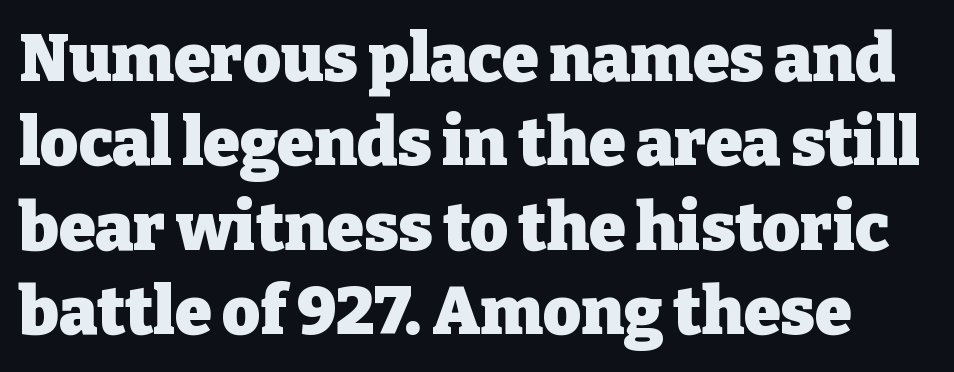
Q: Is the text bold? A: Yes.
Q: Is the text italic (slanted)? A: No, it is upright.
Q: Is the typeface a serif or a sans-serif typeface? A: Serif.
Q: Is the text underlined? A: No.
Q: Is the spacing between letters normal or unusually wide? A: Normal.
Q: Is the spacing between lines tight, normal or loose? A: Normal.
Q: Width (condensed, normal, or wide)? A: Normal.
Q: Stroke contrast? A: Low.
Q: x-height? A: Medium.
Q: Monospaced? A: No.
